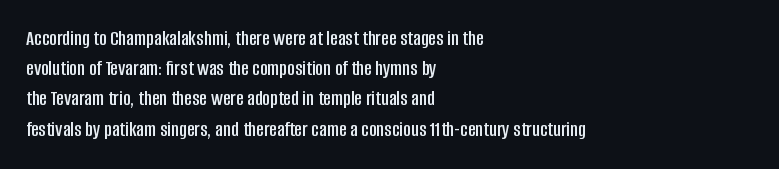
Q: Is the text italic (slanted)? A: No, it is upright.
Q: Is the text underlined? A: No.
Q: How is the paragraph aligned? A: Left-aligned.
Q: Is the spacing between letters normal or unusually wide? A: Normal.
Q: Is the spacing between lines tight, normal or loose? A: Normal.
